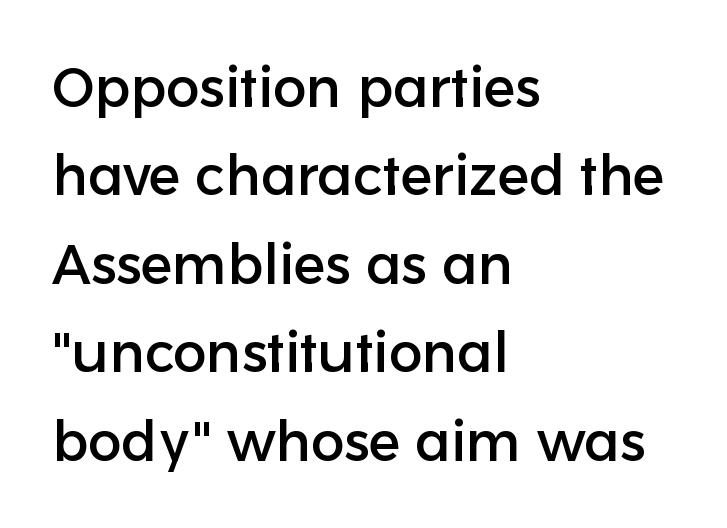
The image shows 56 px sans-serif type, upright; set left-aligned, normal line spacing (1.58x), normal letter spacing, not underlined; low stroke contrast and a medium x-height.
